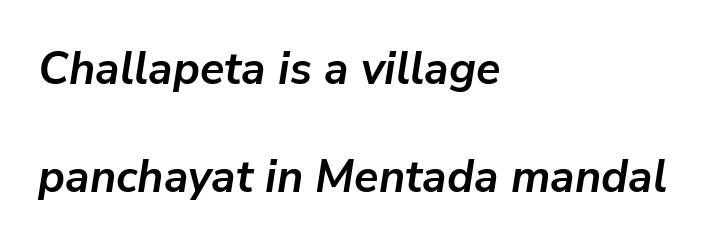
This is heavy type, rendered in bold. The passage shown stacks its lines with a broad gap. Is this a fixed-width face? No — the glyphs have proportional, varying widths. Each row of text sits above clean, open space. Every row of glyphs begins at an identical x-position on the left.
